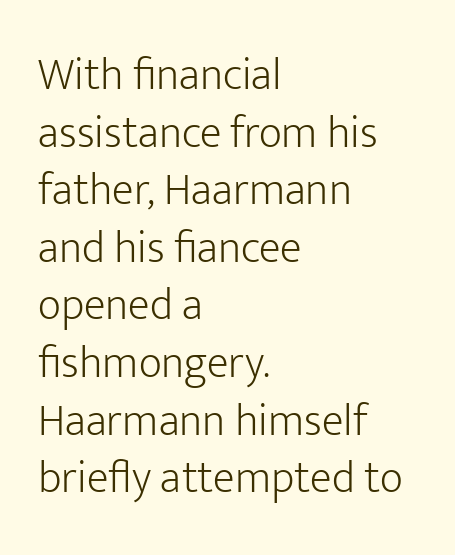
The image shows 45 px light sans-serif type, upright; set left-aligned, normal line spacing (1.28x), normal letter spacing, not underlined; low stroke contrast and a medium x-height.
